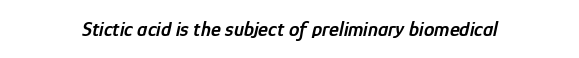
{"italic": "yes", "lean": "right", "slant_degrees": 12, "bold": "semi", "underline": "no", "letter_spacing": "normal", "letter_spacing_em": 0.0, "glyph_px": 21}
